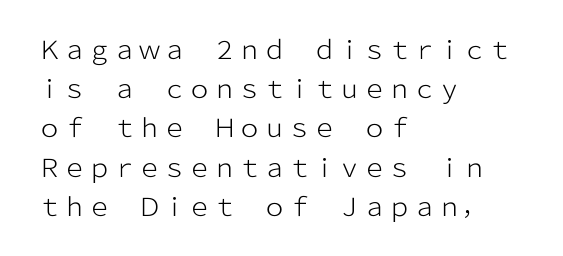
Q: Is the text bold? A: No.
Q: Is the text italic (slanted)? A: No, it is upright.
Q: Is the text underlined? A: No.
Q: How is the paragraph aligned? A: Left-aligned.
Q: Is the spacing between letters normal or unusually wide? A: Normal.
Q: Is the spacing between lines tight, normal or loose? A: Normal.
